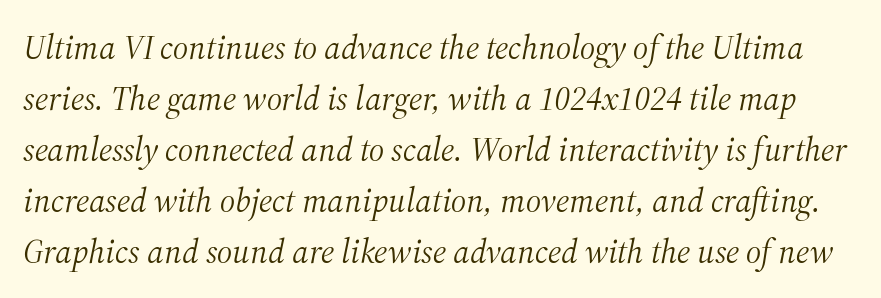
The space directly below the letters is spotless. Are there feet on the stems? There are — it's a serif. Every character sits at an angle, as italics do. How would I describe the line gaps? Plain and ordinary.
